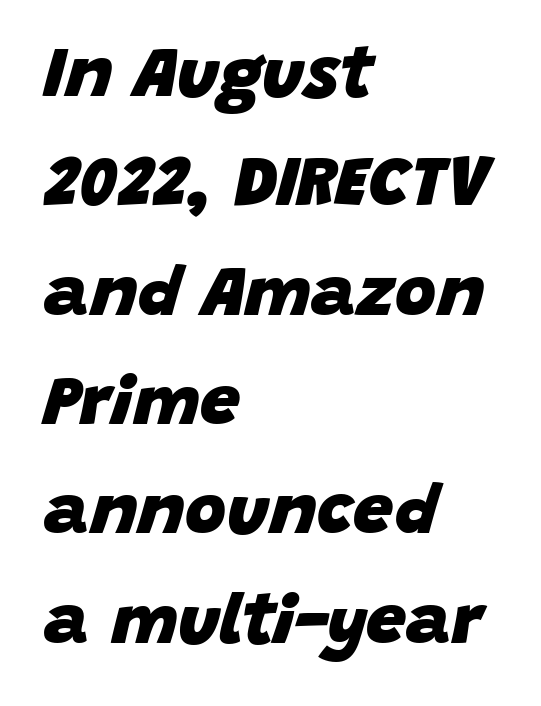
Q: Is the text bold? A: Yes.
Q: Is the text italic (slanted)? A: Yes, it leans right by about 15 degrees.
Q: Is the text underlined? A: No.
Q: How is the paragraph aligned? A: Left-aligned.
Q: Is the spacing between letters normal or unusually wide? A: Normal.
Q: Is the spacing between lines tight, normal or loose? A: Normal.
Q: Width (condensed, normal, or wide)? A: Normal.
Q: Stroke contrast? A: Low.
Q: x-height? A: Large.
Q: Monospaced? A: No.
